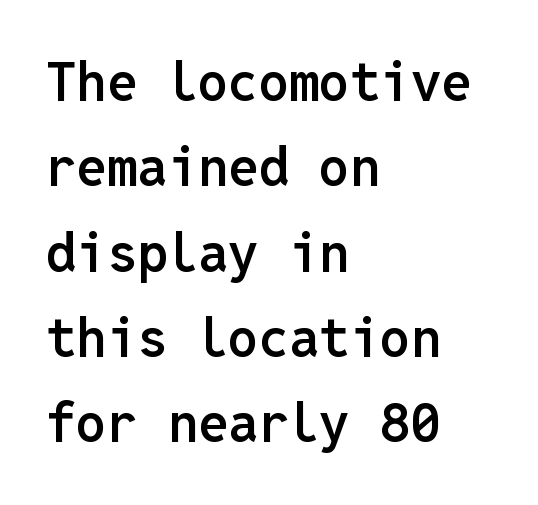
The image shows 54 px semibold sans-serif type, upright, monospaced; set left-aligned, normal line spacing (1.58x), normal letter spacing, not underlined; low stroke contrast and a medium x-height.
